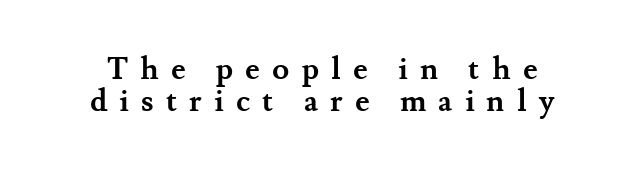
The image shows 31 px semibold serif type, upright; set tight line spacing (1.04x), unusually wide letter spacing (+0.39 em), not underlined; medium stroke contrast and a small x-height.
